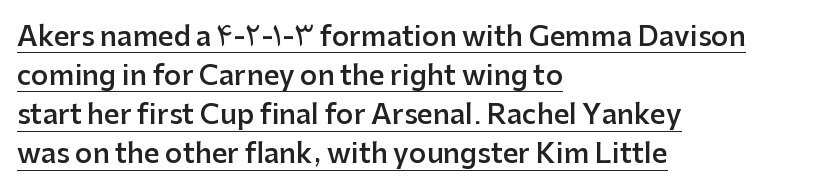
Between one letter and the next there's only the usual sliver of space. Does the lettering tilt? It doesn't — this is upright. A semibold gives these letters moderate extra thickness, short of bold. You can see a thin bar hugging the bottom of the glyphs. Does the leading feel generous? No, just average. The rag falls on the right side of this text block.
